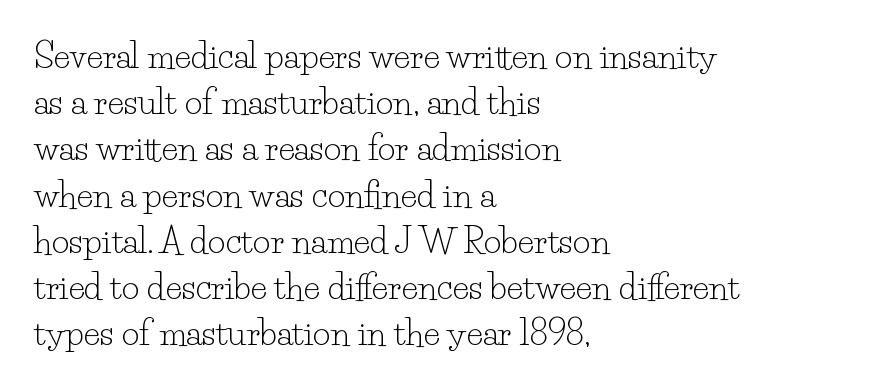
The image shows 34 px light serif type, upright; set left-aligned, normal line spacing (1.36x), normal letter spacing, not underlined; low stroke contrast and a small x-height.
